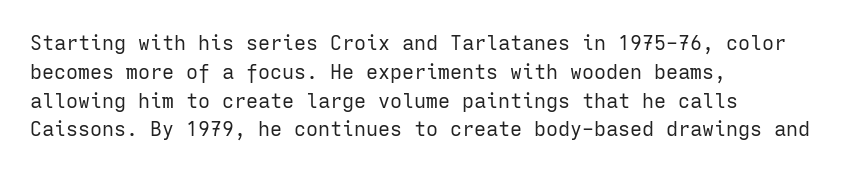
Q: Is the text bold? A: No.
Q: Is the text italic (slanted)? A: No, it is upright.
Q: Is the text underlined? A: No.
Q: How is the paragraph aligned? A: Left-aligned.
Q: Is the spacing between letters normal or unusually wide? A: Normal.
Q: Is the spacing between lines tight, normal or loose? A: Normal.
